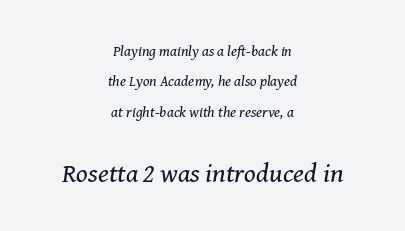
The image shows 27 px text type, italic (leaning right); set centered, loose line spacing (2.03x), normal letter spacing, not underlined; the second (bottom) block is 1.8x larger.
